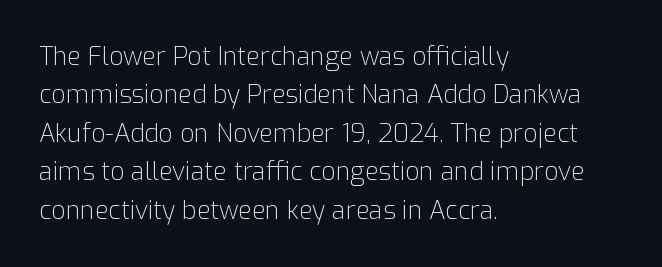
Q: Is the text bold? A: No.
Q: Is the text italic (slanted)? A: No, it is upright.
Q: Is the text underlined? A: No.
Q: How is the paragraph aligned? A: Left-aligned.
Q: Is the spacing between letters normal or unusually wide? A: Normal.
Q: Is the spacing between lines tight, normal or loose? A: Normal.
